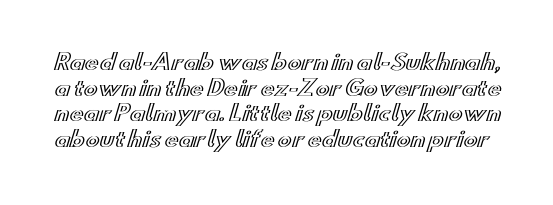
The image shows 21 px text type; set line spacing 1.22x, normal letter spacing, not underlined.
